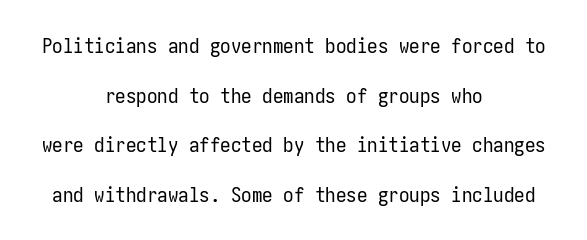
A typesetter would mark this as roman, not italic. The passage shown is not bold in any degree. Compared with typical body copy, the letter spacing here is the same. Does the copy run flush right? No — it is centered line by line.
